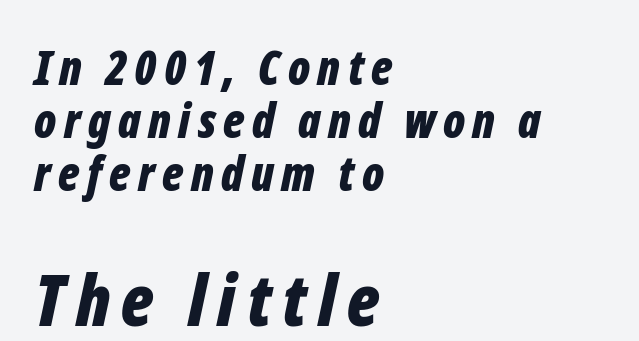
Q: Is the text bold? A: Yes.
Q: Is the text italic (slanted)? A: Yes, it leans right by about 12 degrees.
Q: Is the text underlined? A: No.
Q: How is the paragraph aligned? A: Left-aligned.
Q: Is the spacing between lines tight, normal or loose? A: Tight.
Q: Which block of text is set in a larger size, the first (top) or the second (bottom)? A: The second (bottom) one.
Q: Width (condensed, normal, or wide)? A: Condensed.
Q: Stroke contrast? A: Low.
Q: x-height? A: Medium.
Q: Monospaced? A: No.
